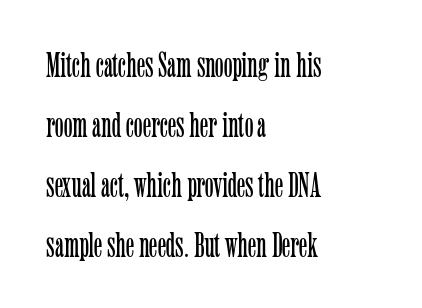
Proportional: the letters do not fall into vertical columns. Posture: vertical. Rows of type keep a routine distance in the vertical direction. The passage shown is typeset with a serif family.
